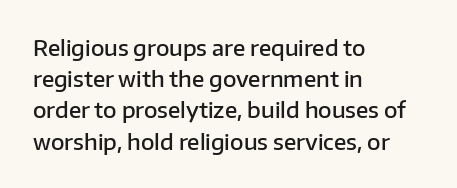
The image shows 22 px text type, upright; set left-aligned, normal line spacing (1.42x), normal letter spacing, not underlined.
